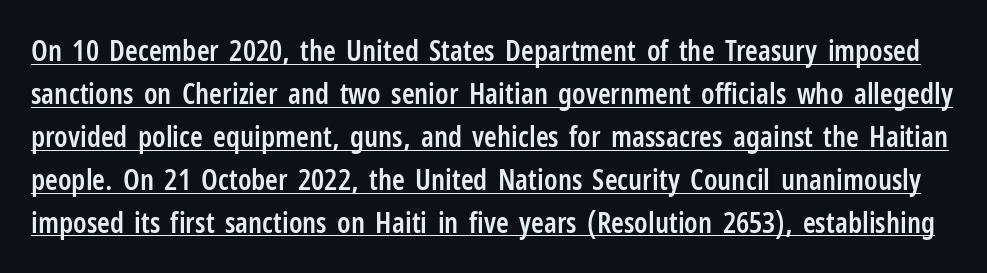
{"serif": "no", "italic": "no", "bold": "semi", "weight": "semibold", "width": "condensed", "stroke_contrast": "low", "x_height": "medium", "monospaced": "no", "underline": "yes", "line_spacing": "normal", "line_spacing_ratio": 1.48, "letter_spacing": "normal", "letter_spacing_em": 0.0, "glyph_px": 29}
